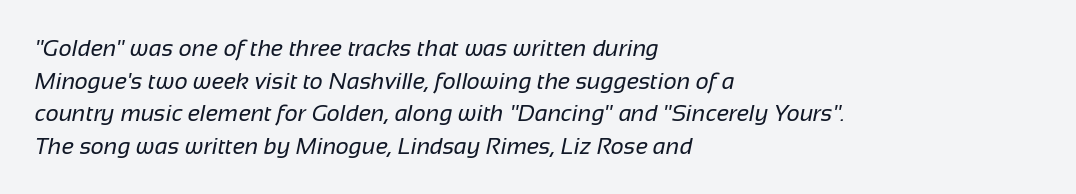
The image shows 23 px text type; set left-aligned, normal line spacing (1.42x), normal letter spacing, not underlined.
